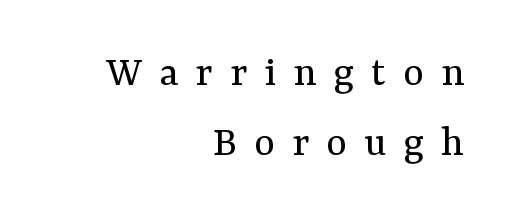
The image shows 44 px regular-weight serif type, upright; set right-aligned, normal line spacing (1.6x), unusually wide letter spacing (+0.39 em), not underlined; medium stroke contrast and a medium x-height.
